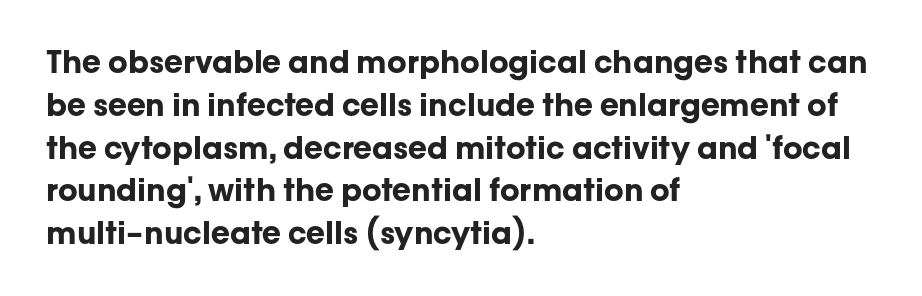
Here the designer chose a conventional face with non-uniform glyph widths. Normally led — the rows are evenly, conventionally spaced. These lines stack with their left ends in a neat column. The letters stand straight up with perfectly vertical stems. This sample uses plain, unmodified letter spacing. The glyphs are unaccompanied by any horizontal stroke below them.
